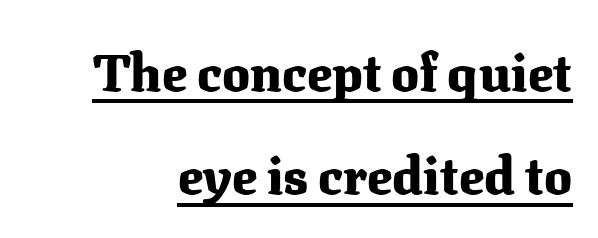
{"serif": "yes", "italic": "no", "bold": "yes", "weight": "heavy", "width": "normal", "stroke_contrast": "medium", "x_height": "medium", "monospaced": "no", "underline": "yes", "line_spacing": "loose", "line_spacing_ratio": 1.99, "letter_spacing": "normal", "letter_spacing_em": 0.0, "glyph_px": 52}
